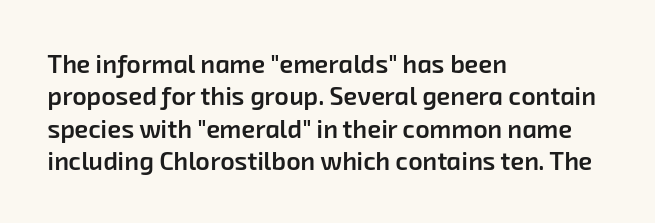
Has an underline been added? It has not. Here the glyphs are tracked normally, forming tight word shapes. Emphasis by weight is partial: semibold. These lines are set flush left with a ragged right edge.
